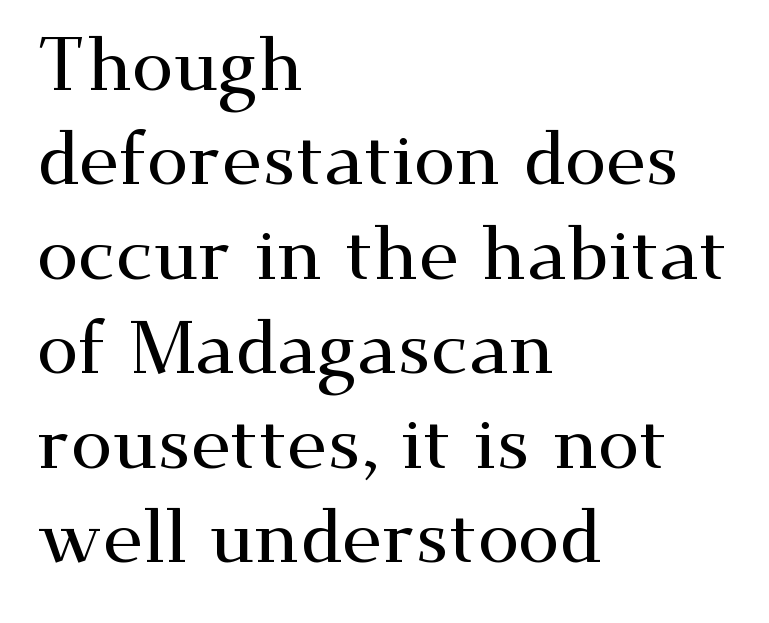
Q: Is the text italic (slanted)? A: No, it is upright.
Q: Is the typeface a serif or a sans-serif typeface? A: Serif.
Q: Is the text underlined? A: No.
Q: How is the paragraph aligned? A: Left-aligned.
Q: Is the spacing between letters normal or unusually wide? A: Normal.
Q: Is the spacing between lines tight, normal or loose? A: Normal.
Q: Width (condensed, normal, or wide)? A: Wide.
Q: Stroke contrast? A: Medium.
Q: x-height? A: Small.
Q: Monospaced? A: No.
